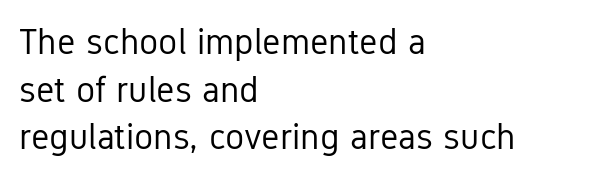
A quiet, ordinary-to-light weight characterises the typeface. Does the leading feel generous? No, just average. Note: no serifs on the glyphs. The strip under each line holds only bare page. Note the varied advance widths — an 'i' is clearly narrower than an 'm'. Layout note: lines flush left.
